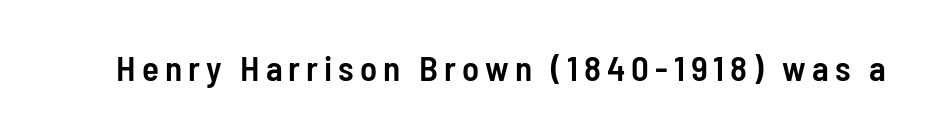
Semibold letterforms, between regular and bold. Descender tails drop into unmarked territory. The lettering stays uniformly vertical, giving the passage a roman look. A typesetter would call this proportional, since set widths differ per character. In terms of letterform style, serifs are entirely absent.
